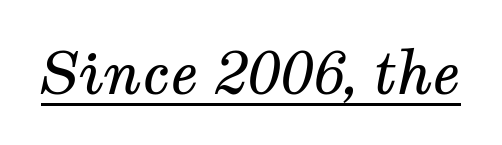
{"serif": "yes", "italic": "yes", "lean": "right", "slant_degrees": 12, "bold": "no", "weight": "regular", "width": "normal", "stroke_contrast": "medium", "x_height": "medium", "monospaced": "no", "underline": "yes", "letter_spacing": "normal", "letter_spacing_em": 0.0, "glyph_px": 58}
